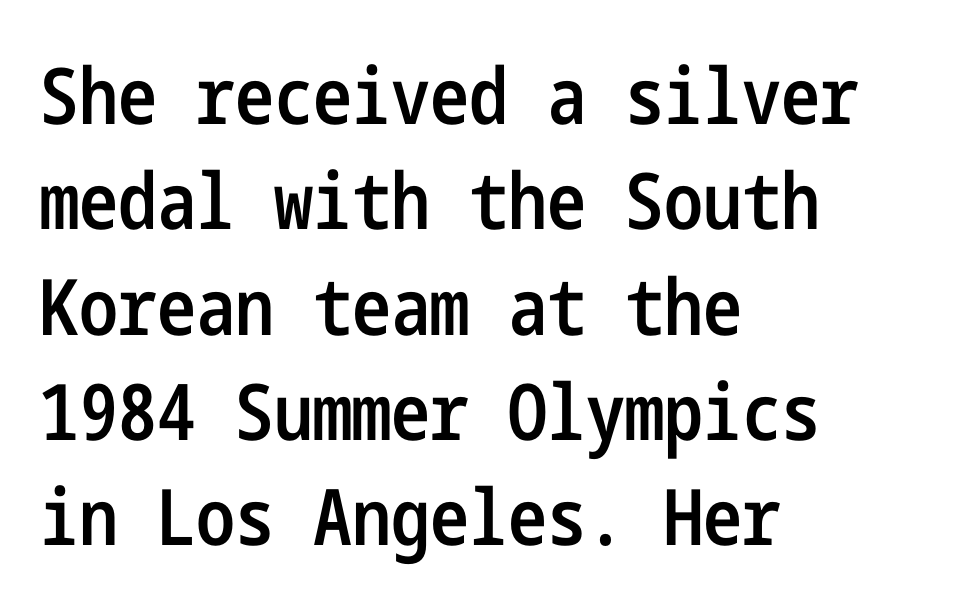
The image shows 78 px semibold, condensed sans-serif type, upright; set left-aligned, normal line spacing (1.35x), normal letter spacing, not underlined; low stroke contrast and a medium x-height.
